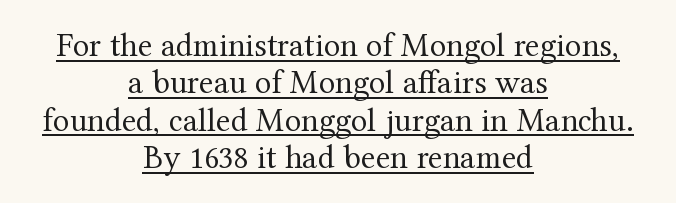
The image shows 34 px regular-weight serif type, upright; set centered, tight line spacing (1.1x), normal letter spacing, underlined; medium stroke contrast and a medium x-height.
